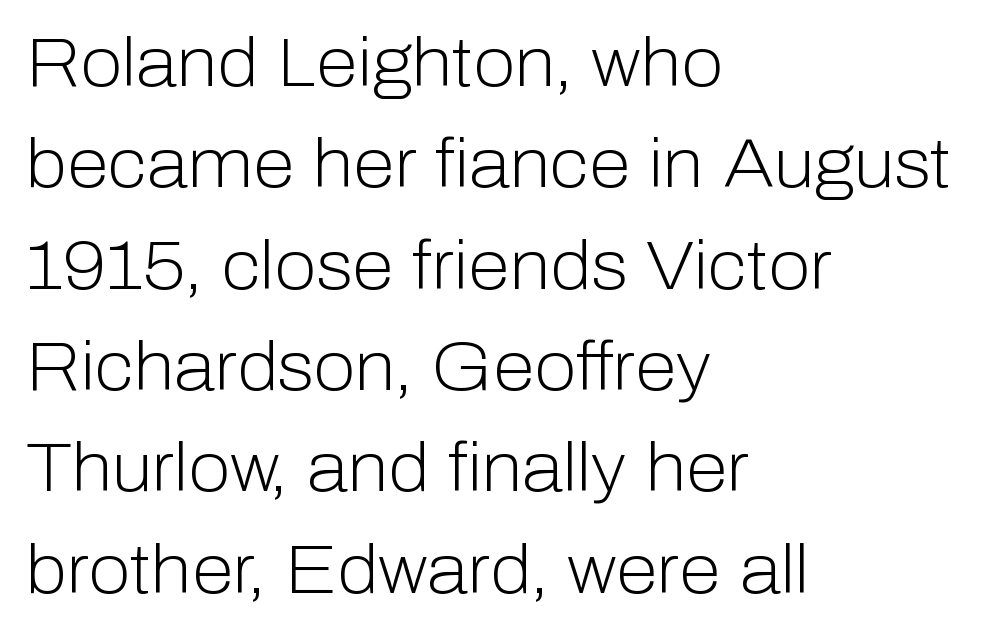
{"serif": "no", "italic": "no", "bold": "no", "weight": "light", "width": "normal", "stroke_contrast": "low", "x_height": "medium", "monospaced": "no", "underline": "no", "align": "left", "line_spacing": "normal", "line_spacing_ratio": 1.49, "letter_spacing": "normal", "letter_spacing_em": 0.0, "glyph_px": 68}
